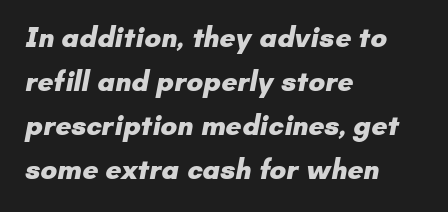
The image shows 28 px heavy sans-serif type; set left-aligned, normal line spacing (1.57x), normal letter spacing, not underlined; low stroke contrast and a small x-height.
